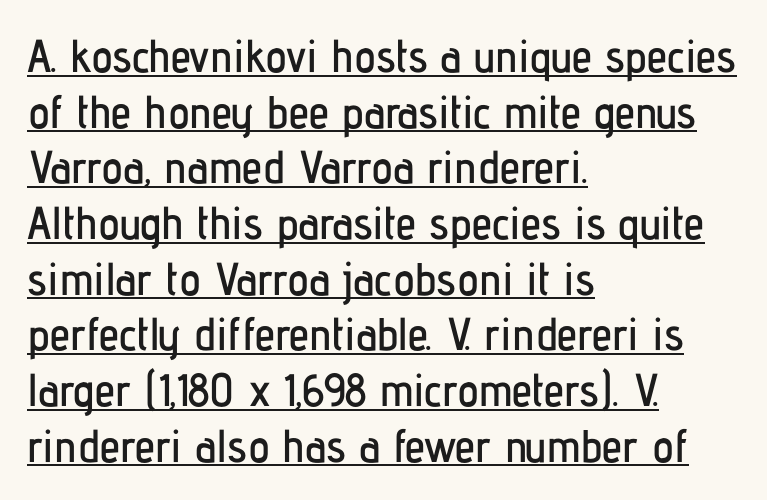
In terms of letterform style, serifs are entirely absent. Line starts are locked; line ends wander. Spacing verdict: proportional, widths tailored to each character. In terms of posture, this sample is upright. Students, observe the line beneath the letters — that is underlining. Is the letter spacing exaggerated? No — it looks like the ordinary default.
